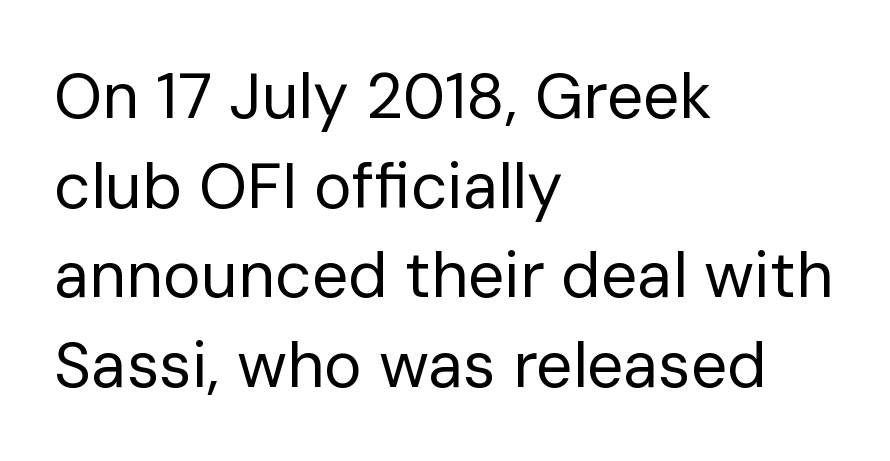
The image shows 64 px regular-weight sans-serif type, upright; set left-aligned, normal line spacing (1.4x), normal letter spacing, not underlined; low stroke contrast and a medium x-height.
